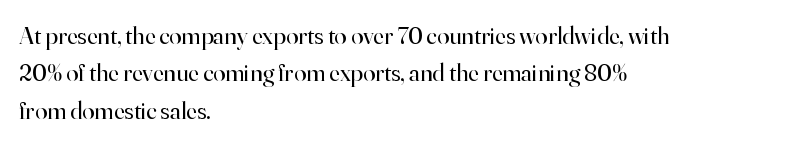
{"italic": "no", "bold": "no", "underline": "no", "align": "left", "line_spacing": "normal", "line_spacing_ratio": 1.5, "letter_spacing": "normal", "letter_spacing_em": 0.0, "glyph_px": 25}
